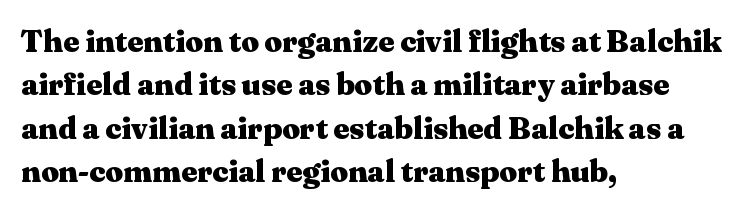
Q: Is the text bold? A: Yes.
Q: Is the text italic (slanted)? A: No, it is upright.
Q: Is the typeface a serif or a sans-serif typeface? A: Serif.
Q: Is the text underlined? A: No.
Q: How is the paragraph aligned? A: Left-aligned.
Q: Is the spacing between letters normal or unusually wide? A: Normal.
Q: Is the spacing between lines tight, normal or loose? A: Normal.
Q: Width (condensed, normal, or wide)? A: Wide.
Q: Stroke contrast? A: Medium.
Q: x-height? A: Medium.
Q: Monospaced? A: No.
